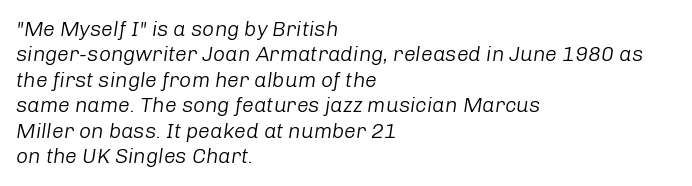
Q: Is the text bold? A: No.
Q: Is the text italic (slanted)? A: Yes, it leans right by about 8 degrees.
Q: Is the text underlined? A: No.
Q: How is the paragraph aligned? A: Left-aligned.
Q: Is the spacing between letters normal or unusually wide? A: Normal.
